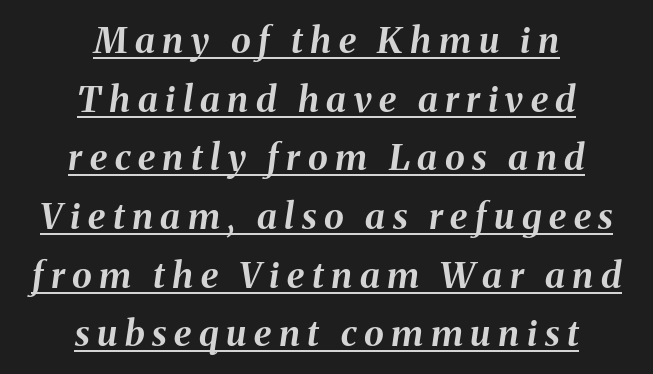
{"italic": "yes", "lean": "right", "slant_degrees": 8, "bold": "yes", "weight": "bold", "width": "normal", "stroke_contrast": "medium", "x_height": "medium", "monospaced": "no", "underline": "yes", "align": "center", "line_spacing": "normal", "line_spacing_ratio": 1.63, "letter_spacing": "wide", "letter_spacing_em": 0.21, "glyph_px": 36}
